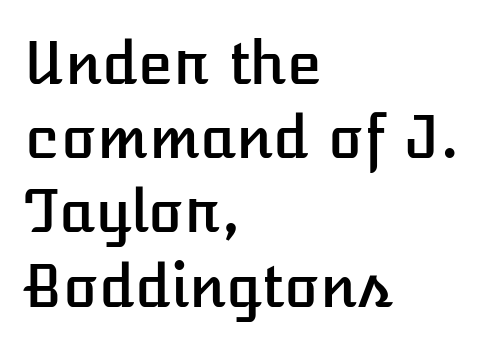
Q: Is the text italic (slanted)? A: No, it is upright.
Q: Is the text underlined? A: No.
Q: How is the paragraph aligned? A: Left-aligned.
Q: Is the spacing between letters normal or unusually wide? A: Normal.
Q: Is the spacing between lines tight, normal or loose? A: Normal.
Q: Width (condensed, normal, or wide)? A: Normal.
Q: Stroke contrast? A: Low.
Q: x-height? A: Medium.
Q: Monospaced? A: No.
